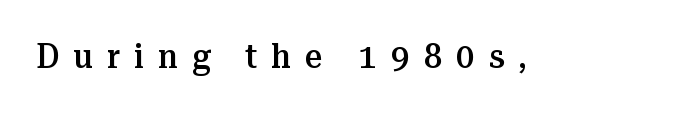
Q: Is the text bold? A: Semi-bold.
Q: Is the text italic (slanted)? A: No, it is upright.
Q: Is the typeface a serif or a sans-serif typeface? A: Serif.
Q: Is the text underlined? A: No.
Q: Is the spacing between letters normal or unusually wide? A: Unusually wide.
Q: Width (condensed, normal, or wide)? A: Normal.
Q: Stroke contrast? A: Medium.
Q: x-height? A: Medium.
Q: Monospaced? A: No.
